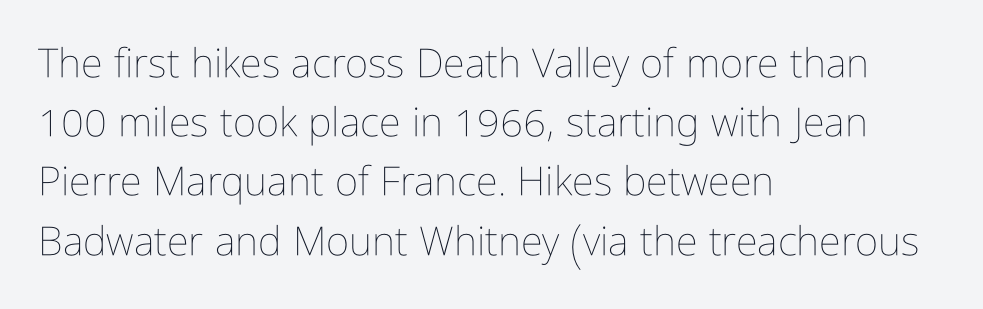
The image shows 40 px thin, condensed type, upright; set left-aligned, normal line spacing (1.48x), normal letter spacing, not underlined; low stroke contrast and a medium x-height.
